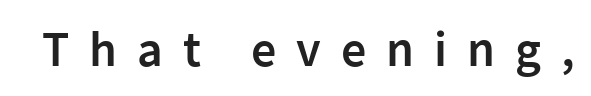
The image shows 50 px semibold sans-serif type, upright; set unusually wide letter spacing (+0.4 em), not underlined; low stroke contrast and a medium x-height.
